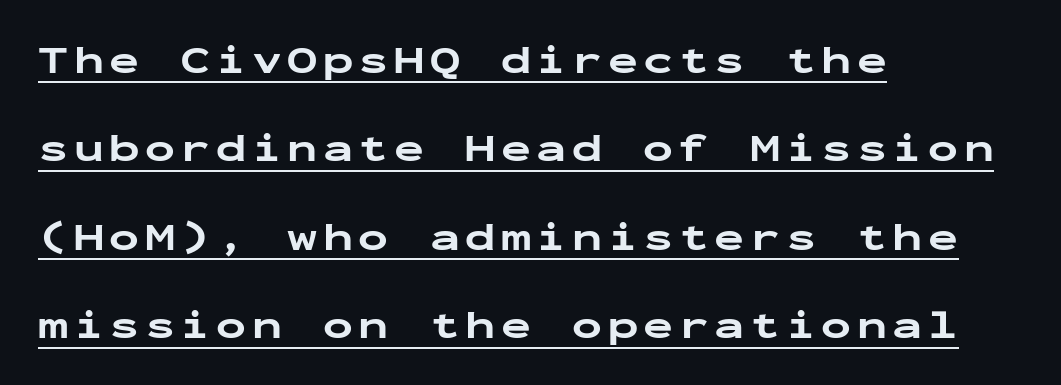
The image shows 40 px bold, wide sans-serif type, upright, monospaced; set left-aligned, loose line spacing (2.21x), underlined; low stroke contrast and a medium x-height.
